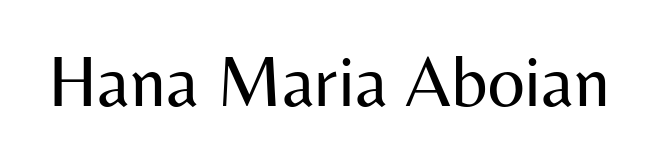
Q: Is the text bold? A: No.
Q: Is the text italic (slanted)? A: No, it is upright.
Q: Is the typeface a serif or a sans-serif typeface? A: Sans-serif.
Q: Is the text underlined? A: No.
Q: Is the spacing between letters normal or unusually wide? A: Normal.
Q: Width (condensed, normal, or wide)? A: Normal.
Q: Stroke contrast? A: Medium.
Q: x-height? A: Medium.
Q: Monospaced? A: No.
